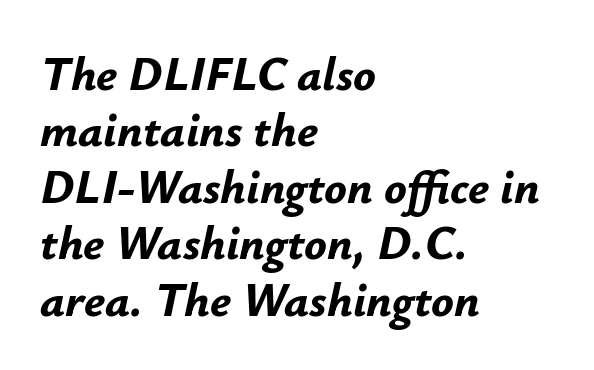
Quick note: underline off. Proportional: the letters do not fall into vertical columns. Does the copy run flush right? No — it runs flush left. The horizontal fit of the characters is conventional and even. Notice how thick the strokes are: this is what a full bold looks like.
